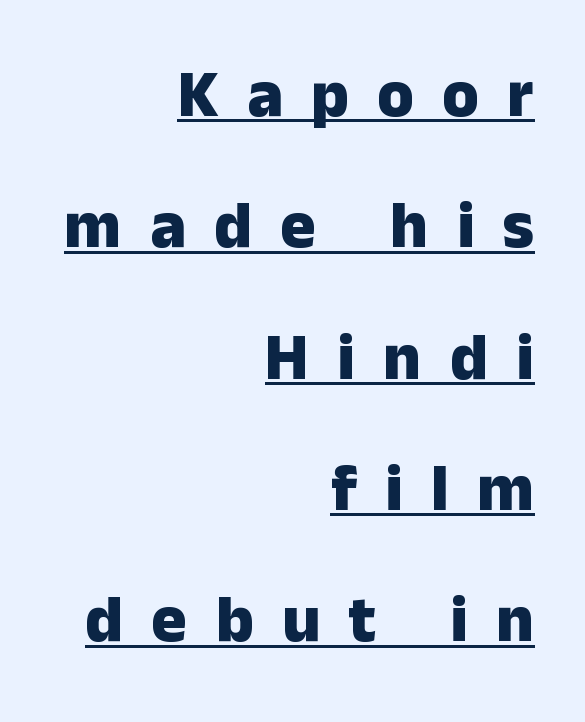
The image shows 66 px heavy sans-serif type, upright; set right-aligned, loose line spacing (1.99x), unusually wide letter spacing (+0.43 em), underlined; low stroke contrast and a medium x-height.
